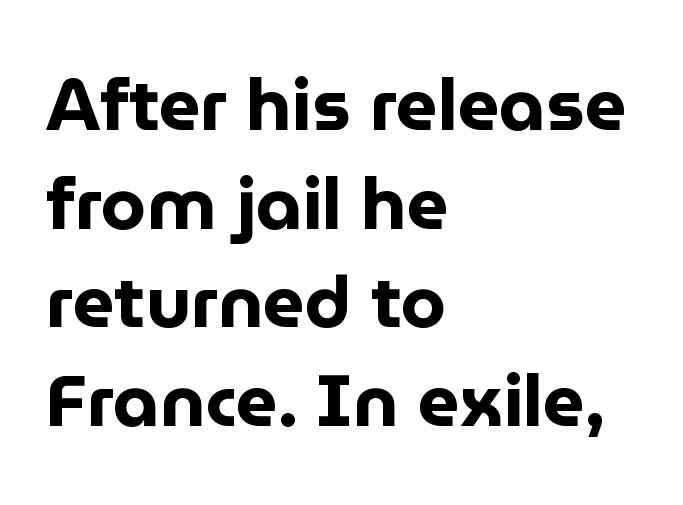
Q: Is the text bold? A: Yes.
Q: Is the text italic (slanted)? A: No, it is upright.
Q: Is the typeface a serif or a sans-serif typeface? A: Sans-serif.
Q: Is the text underlined? A: No.
Q: How is the paragraph aligned? A: Left-aligned.
Q: Is the spacing between letters normal or unusually wide? A: Normal.
Q: Is the spacing between lines tight, normal or loose? A: Normal.
Q: Width (condensed, normal, or wide)? A: Normal.
Q: Stroke contrast? A: Low.
Q: x-height? A: Medium.
Q: Monospaced? A: No.
